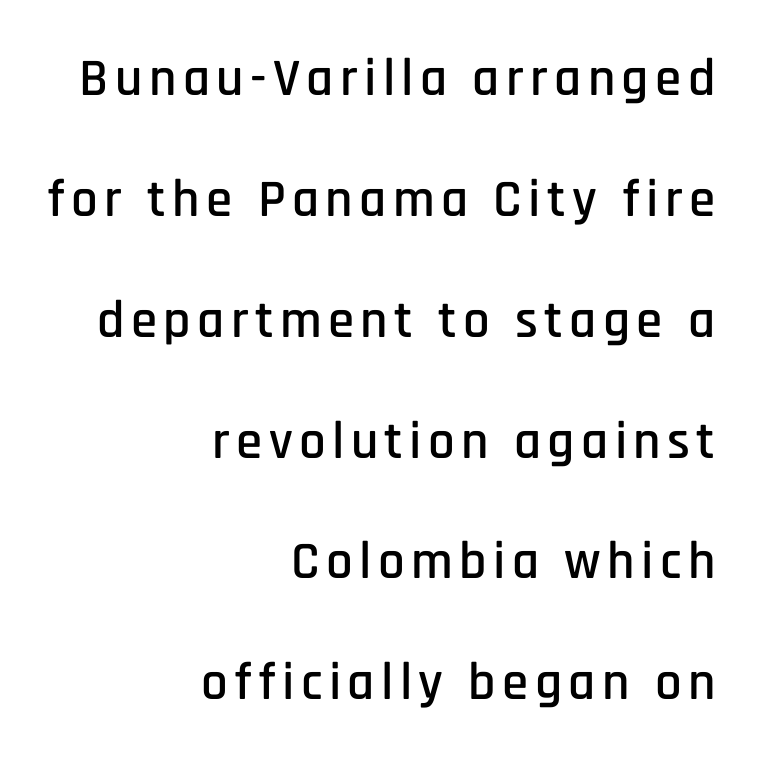
Q: Is the text italic (slanted)? A: No, it is upright.
Q: Is the typeface a serif or a sans-serif typeface? A: Sans-serif.
Q: Is the text underlined? A: No.
Q: How is the paragraph aligned? A: Right-aligned.
Q: Is the spacing between lines tight, normal or loose? A: Loose.
Q: Width (condensed, normal, or wide)? A: Condensed.
Q: Stroke contrast? A: Low.
Q: x-height? A: Large.
Q: Monospaced? A: No.
